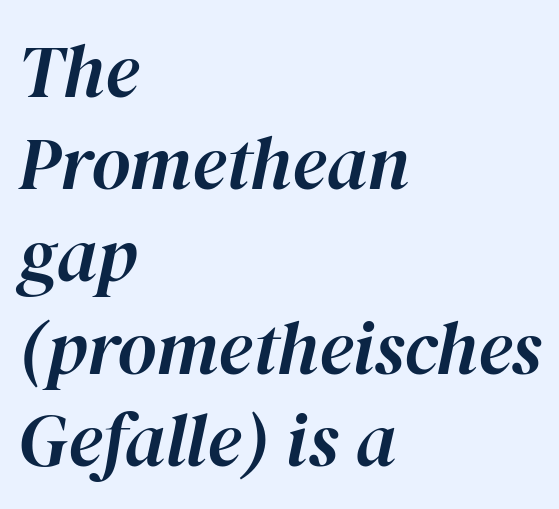
These lines stack with their left ends in a neat column. The space directly below the letters is spotless. This sample uses an oblique cut, with every glyph tilted off the vertical. Is this a fixed-width face? No — the glyphs have proportional, varying widths.
